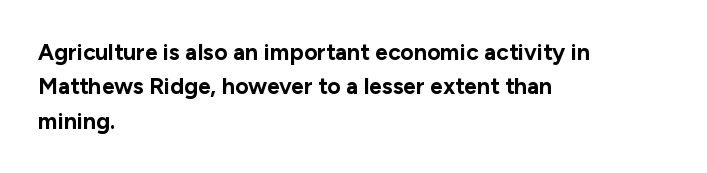
The image shows 23 px bold type, upright; set left-aligned, normal line spacing (1.49x), normal letter spacing, not underlined.
